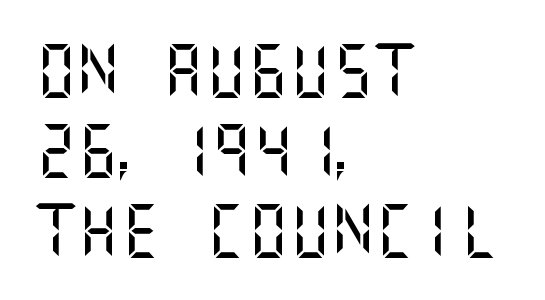
Q: Is the text italic (slanted)? A: No, it is upright.
Q: Is the typeface a serif or a sans-serif typeface? A: Sans-serif.
Q: Is the text underlined? A: No.
Q: How is the paragraph aligned? A: Left-aligned.
Q: Is the spacing between letters normal or unusually wide? A: Normal.
Q: Is the spacing between lines tight, normal or loose? A: Normal.
Q: Width (condensed, normal, or wide)? A: Normal.
Q: Stroke contrast? A: Medium.
Q: x-height? A: Large.
